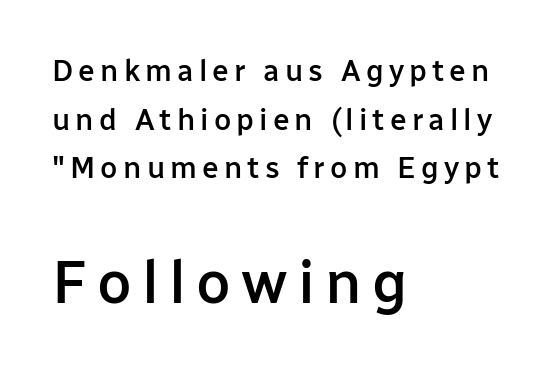
{"serif": "no", "italic": "no", "bold": "semi", "weight": "semibold", "width": "normal", "stroke_contrast": "low", "x_height": "medium", "monospaced": "no", "underline": "no", "align": "left", "line_spacing": "normal", "line_spacing_ratio": 1.62, "larger_block": "second", "size_ratio": 2.0, "glyph_px": 60}
